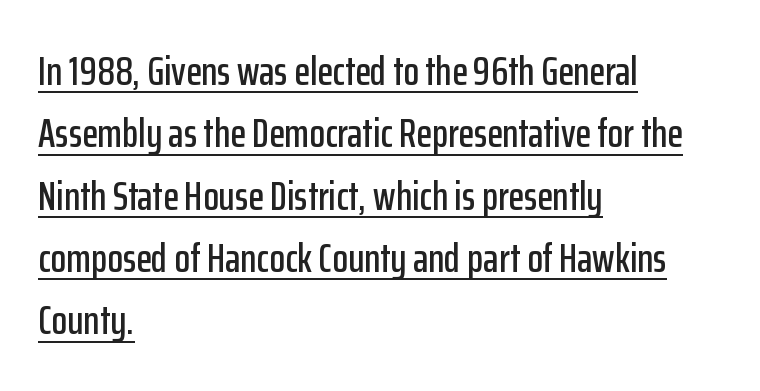
The image shows 41 px condensed sans-serif type, upright; set left-aligned, normal line spacing (1.52x), normal letter spacing, underlined; low stroke contrast and a medium x-height.
